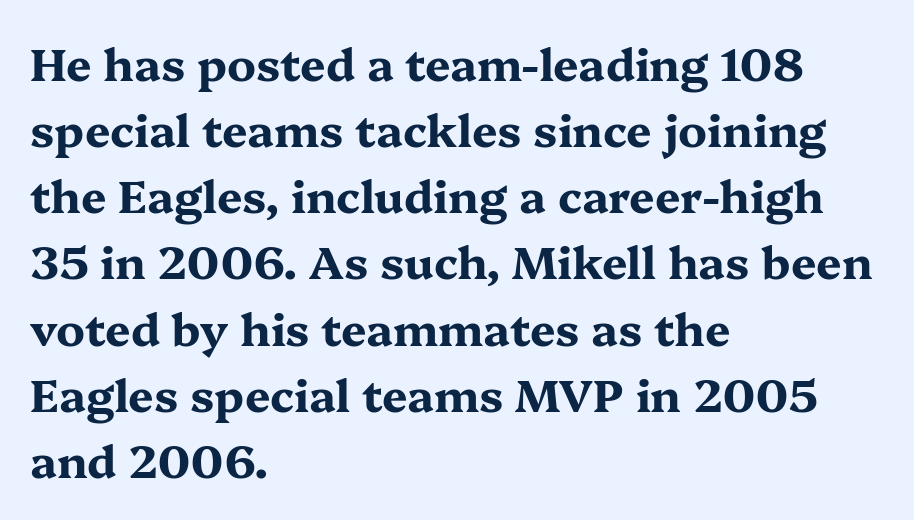
Notice how the passage keeps a crisp vertical edge on the left only. Do the characters align in a grid? No, the font is proportional. Any mark beneath the type? The region is blank. Tracking here is standard; glyphs follow each other at the usual distance. This sample uses an upright cut, with every glyph sitting square on the baseline. Whoever set this chose a conventional vertical rhythm.
